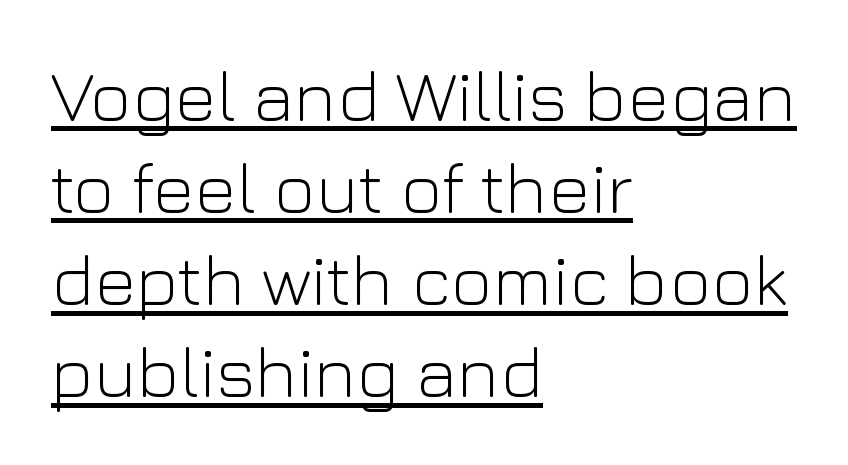
The image shows 72 px light sans-serif type, upright; set left-aligned, normal line spacing (1.28x), normal letter spacing, underlined; low stroke contrast and a medium x-height.
